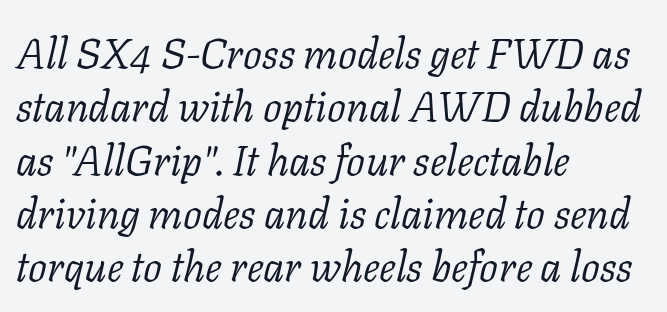
A classic flush-left, rag-right setting is used for this passage. No word sits above an underline. Between one letter and the next there's only the usual sliver of space. Weight class: somewhere from thin through regular. Each new line begins a customary step beneath the previous one.
